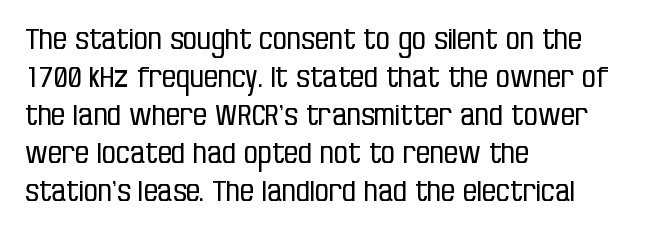
The image shows 28 px regular-weight, condensed sans-serif type, upright; set left-aligned, normal line spacing (1.36x), normal letter spacing, not underlined; low stroke contrast and a large x-height.
